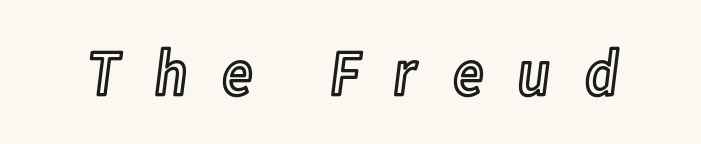
{"width": "condensed", "x_height": "medium", "monospaced": "no", "underline": "no", "letter_spacing": "wide", "letter_spacing_em": 0.49, "glyph_px": 66}
